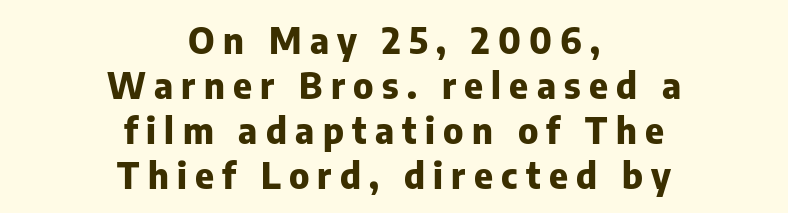
{"serif": "no", "italic": "no", "bold": "yes", "weight": "heavy", "width": "normal", "stroke_contrast": "low", "x_height": "medium", "monospaced": "no", "underline": "no", "align": "center", "line_spacing": "normal", "line_spacing_ratio": 1.25, "letter_spacing": "wide", "letter_spacing_em": 0.23, "glyph_px": 36}
